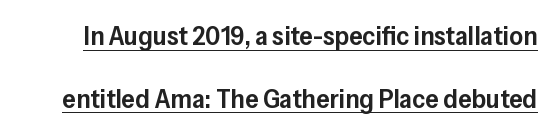
Q: Is the text bold? A: Semi-bold.
Q: Is the text italic (slanted)? A: No, it is upright.
Q: Is the text underlined? A: Yes.
Q: Is the spacing between letters normal or unusually wide? A: Normal.
Q: Is the spacing between lines tight, normal or loose? A: Loose.
